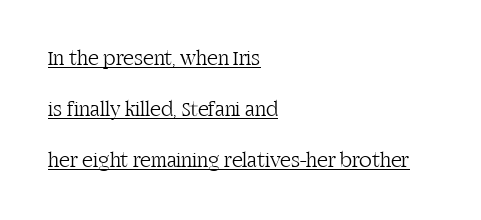
This rendering leaves character spacing at its baseline value. The setting favours the left margin, as ordinary paragraphs usually do. Airy leading. The typography opts for an upright posture over an oblique one.
